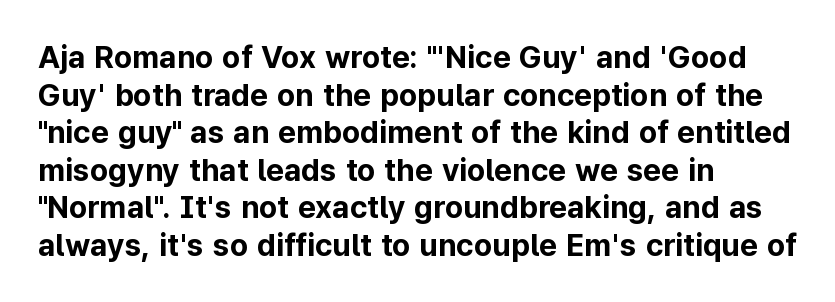
{"serif": "no", "italic": "no", "bold": "yes", "weight": "bold", "width": "normal", "stroke_contrast": "low", "x_height": "medium", "monospaced": "no", "underline": "no", "align": "left", "line_spacing_ratio": 1.21, "letter_spacing": "normal", "letter_spacing_em": 0.0, "glyph_px": 31}
